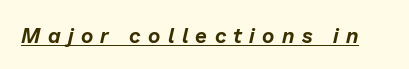
Q: Is the text italic (slanted)? A: Yes, it leans right by about 13 degrees.
Q: Is the text underlined? A: Yes.
Q: Is the spacing between letters normal or unusually wide? A: Unusually wide.
